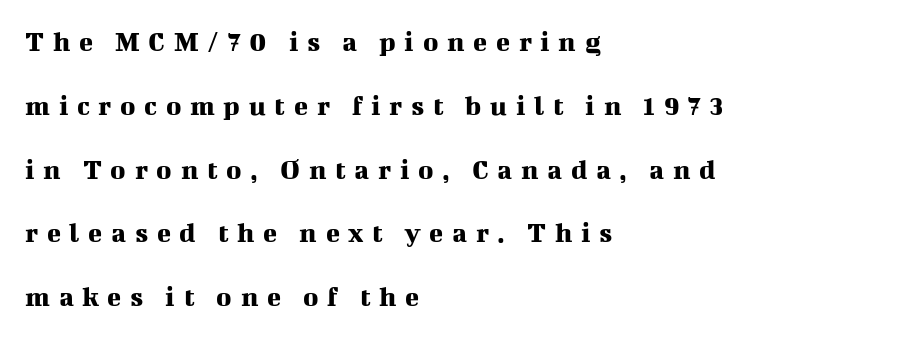
{"serif": "yes", "italic": "no", "width": "normal", "stroke_contrast": "medium", "x_height": "medium", "monospaced": "no", "underline": "no", "align": "left", "line_spacing": "loose", "line_spacing_ratio": 2.2, "letter_spacing": "wide", "letter_spacing_em": 0.3, "glyph_px": 29}
